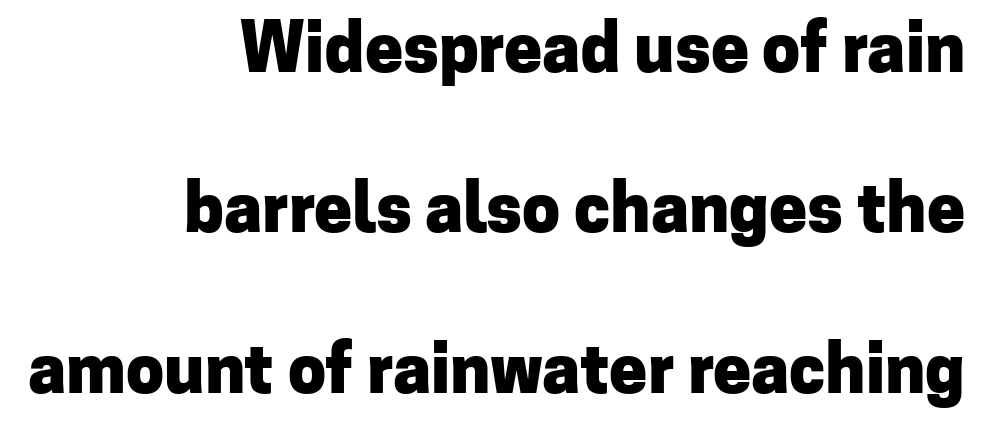
The image shows 68 px heavy sans-serif type, upright; set right-aligned, loose line spacing (2.36x), normal letter spacing, not underlined; low stroke contrast and a medium x-height.
